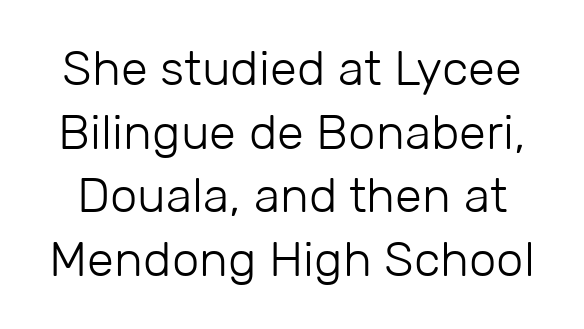
The line-height multiplier appears to be the usual default. Any mark beneath the type? The region is blank. Caption: standard tracking, unaltered. Examine the stroke ends and you'll find no serifs. Character widths vary here, with narrow letters taking less room than wide ones.
